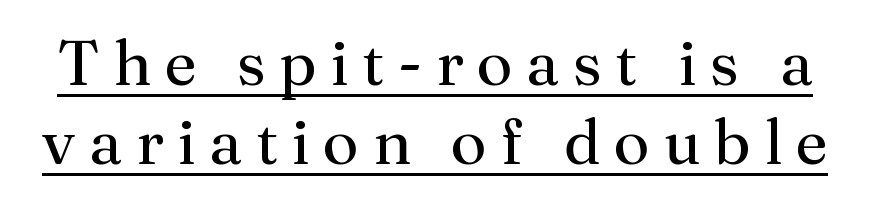
The image shows 63 px regular-weight serif type, upright; set normal line spacing (1.26x), unusually wide letter spacing (+0.22 em), underlined; medium stroke contrast and a medium x-height.
